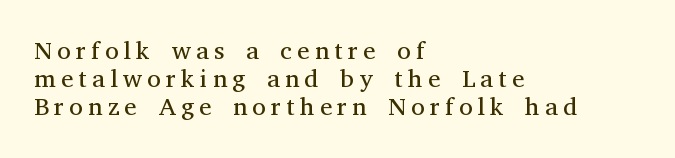
Q: Is the text bold? A: No.
Q: Is the text italic (slanted)? A: No, it is upright.
Q: Is the text underlined? A: No.
Q: How is the paragraph aligned? A: Left-aligned.
Q: Is the spacing between letters normal or unusually wide? A: Unusually wide.
Q: Is the spacing between lines tight, normal or loose? A: Tight.
